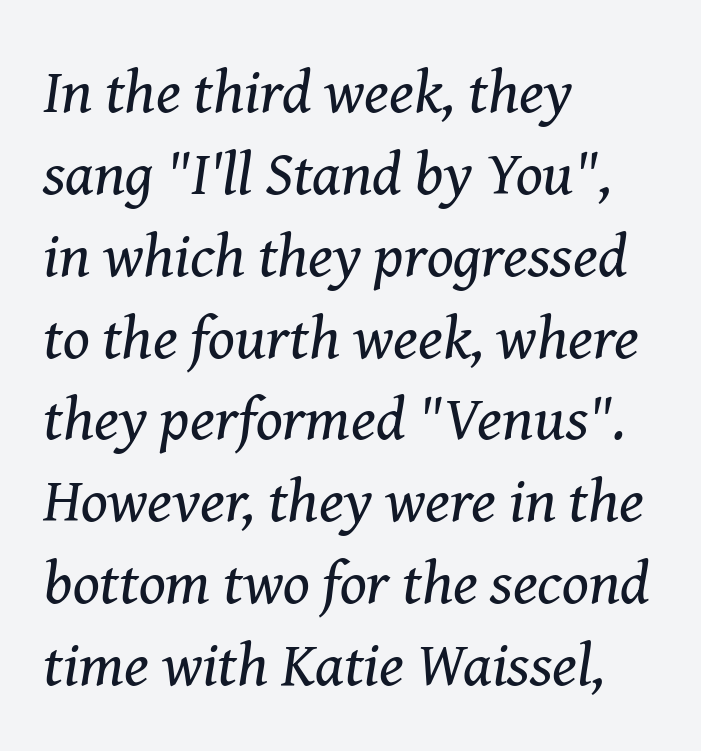
The image shows 62 px regular-weight serif type, italic (leaning right); set left-aligned, normal line spacing (1.32x), normal letter spacing, not underlined; medium stroke contrast and a medium x-height.
